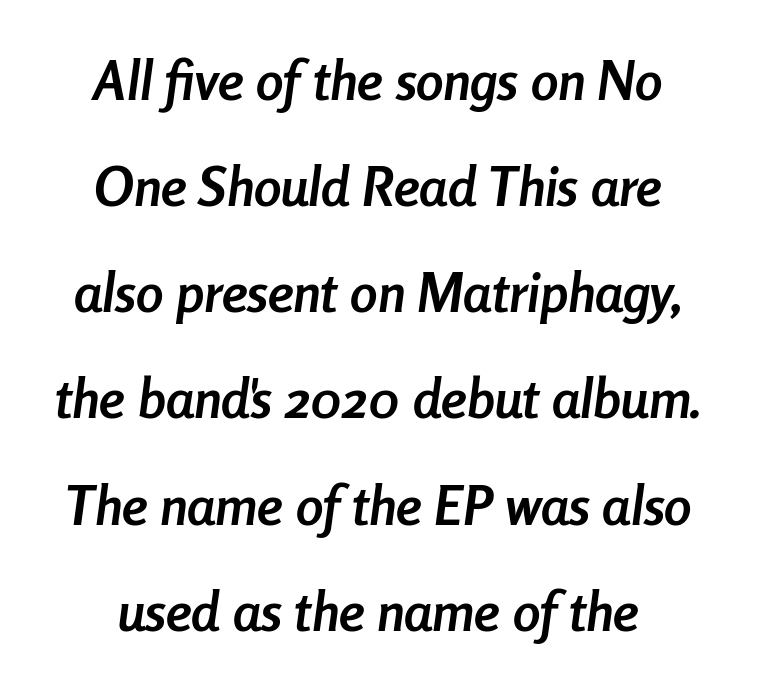
{"italic": "yes", "lean": "right", "slant_degrees": 8, "bold": "yes", "weight": "semibold", "width": "condensed", "stroke_contrast": "low", "x_height": "medium", "monospaced": "no", "underline": "no", "line_spacing": "loose", "line_spacing_ratio": 1.93, "letter_spacing": "normal", "letter_spacing_em": 0.0, "glyph_px": 55}
